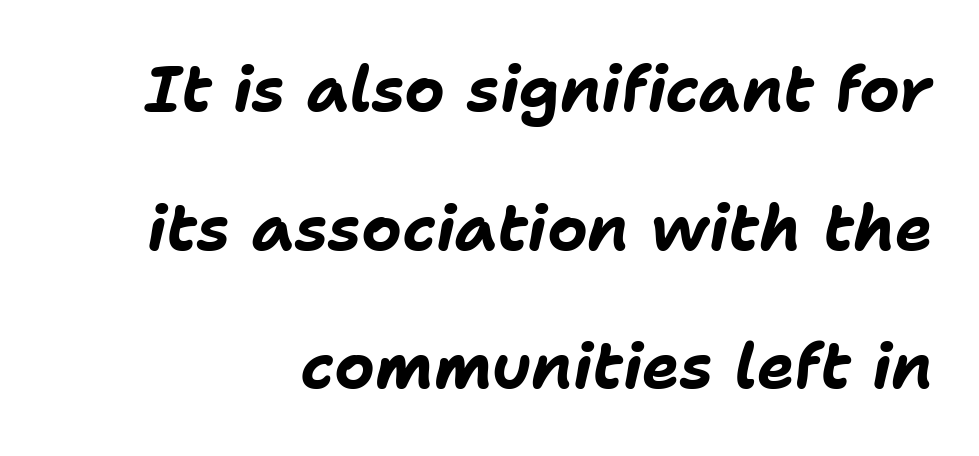
Pretty heavy lettering here — definitely bold. Would a proofreader flag this as italicized? Yes. What's the leading like? Stretched, with rows far apart. The face used here is rendered with its standard letterfit.
